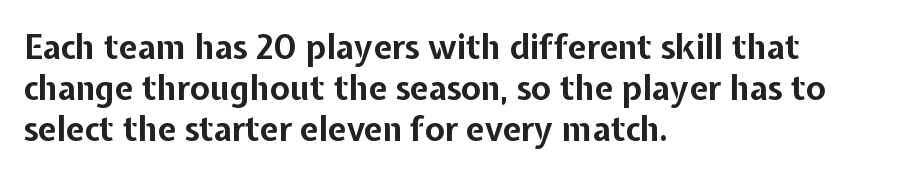
The image shows 33 px bold sans-serif type, upright; set left-aligned, normal line spacing (1.25x), normal letter spacing, not underlined; low stroke contrast and a medium x-height.
